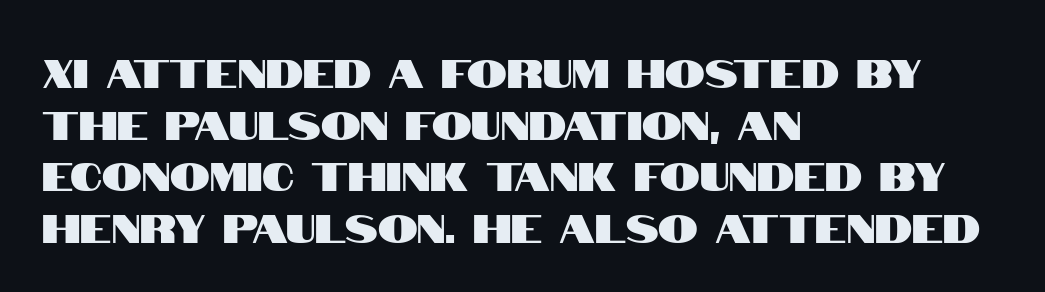
The image shows 40 px condensed sans-serif type, upright; set left-aligned, normal line spacing (1.29x), normal letter spacing, not underlined; high stroke contrast and a large x-height.
